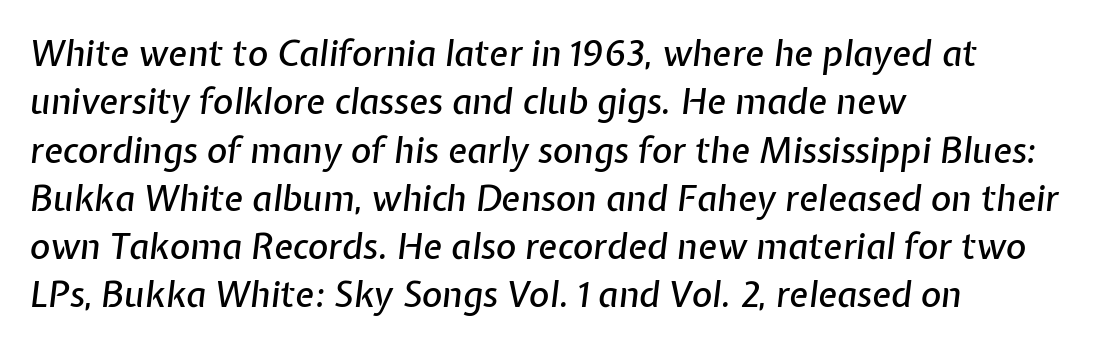
Q: Is the text italic (slanted)? A: Yes, it leans right by about 7 degrees.
Q: Is the text underlined? A: No.
Q: How is the paragraph aligned? A: Left-aligned.
Q: Is the spacing between letters normal or unusually wide? A: Normal.
Q: Is the spacing between lines tight, normal or loose? A: Normal.
Q: Width (condensed, normal, or wide)? A: Normal.
Q: Stroke contrast? A: Low.
Q: x-height? A: Medium.
Q: Monospaced? A: No.
